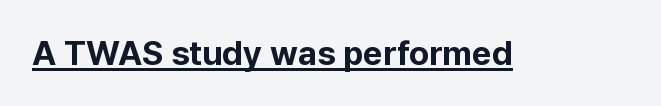
The image shows 34 px bold sans-serif type, upright; set normal letter spacing, underlined; low stroke contrast and a medium x-height.
